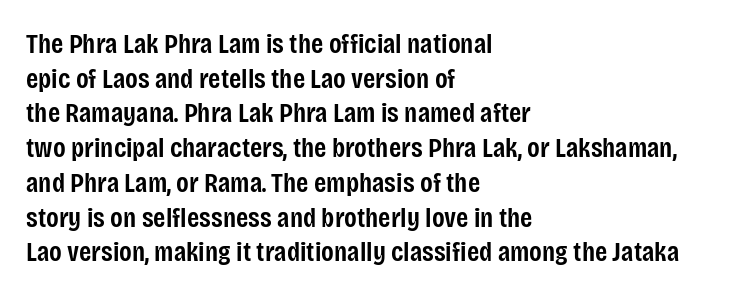
Casual observation: everything's shoved over to the left. Firm but not heavy-handed strokes: this text is semibold. This rendering employs a face without finishing strokes, i.e., a sans-serif. What stands out about the letter spacing? Nothing — it is the standard amount. The passage shown is typed in a proportional face where columns would drift.
